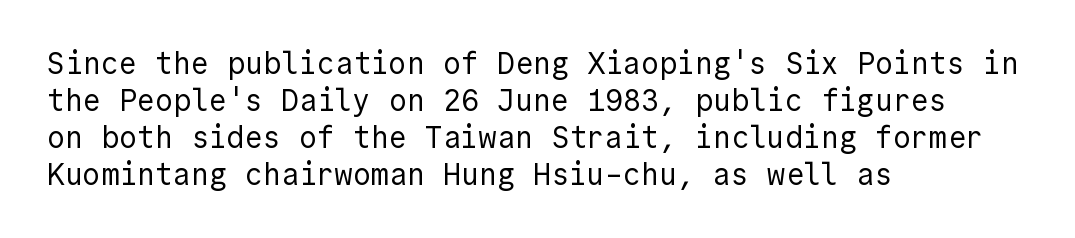
The image shows 30 px regular-weight sans-serif type, upright; set left-aligned, line spacing 1.23x, normal letter spacing, not underlined; a medium x-height.
